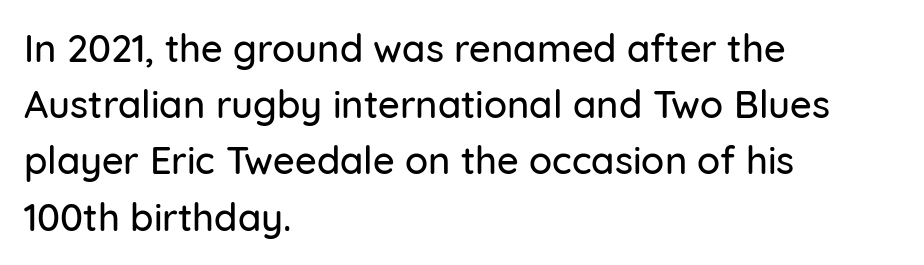
The image shows 38 px sans-serif type, upright; set left-aligned, normal line spacing (1.48x), normal letter spacing, not underlined; low stroke contrast and a medium x-height.
